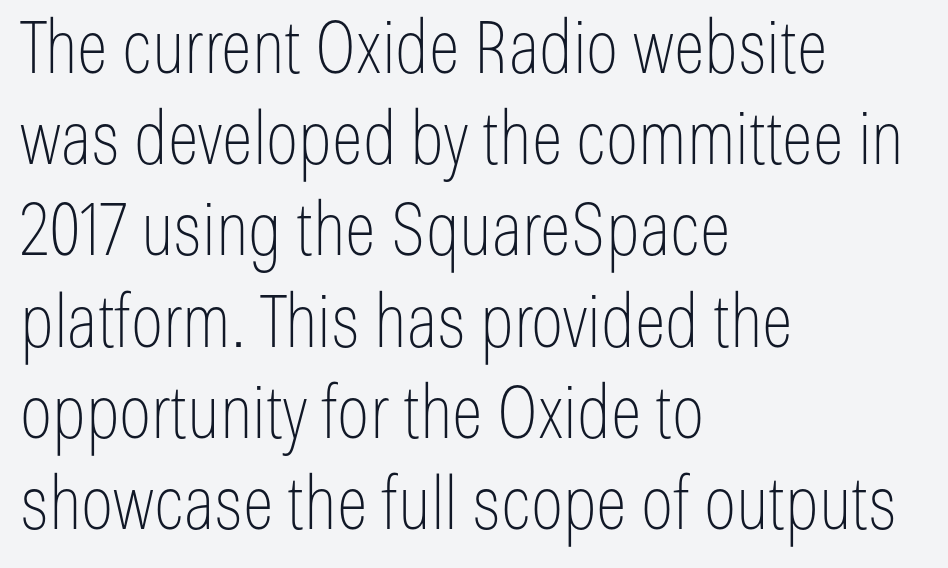
{"serif": "no", "italic": "no", "bold": "no", "weight": "thin", "width": "condensed", "stroke_contrast": "low", "x_height": "medium", "monospaced": "no", "underline": "no", "align": "left", "line_spacing": "normal", "line_spacing_ratio": 1.25, "letter_spacing": "normal", "letter_spacing_em": 0.0, "glyph_px": 73}
